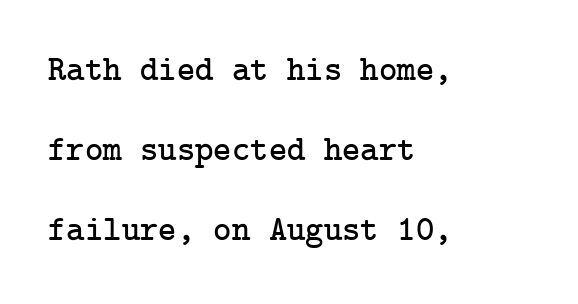
The image shows 35 px serif type, upright; set left-aligned, loose line spacing (2.29x), normal letter spacing, not underlined; low stroke contrast and a medium x-height.
